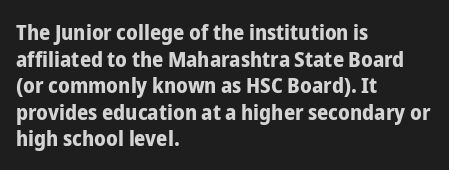
Which margin do the lines hug? The left one — the right edge is uneven. Weight check: bold — yes, fully. Tracking here is standard; glyphs follow each other at the usual distance. Unlike italic type, these characters show no tilt at all. Just letters on the line, the space beneath them empty.
